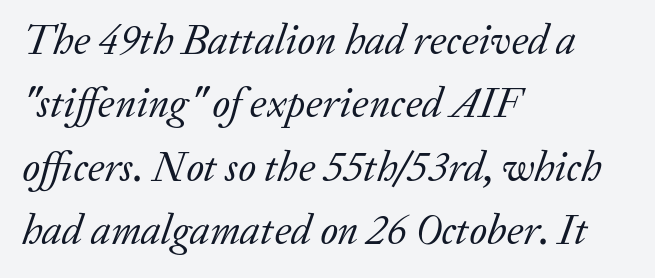
Q: Is the text bold? A: No.
Q: Is the text italic (slanted)? A: Yes, it leans right by about 20 degrees.
Q: Is the typeface a serif or a sans-serif typeface? A: Serif.
Q: Is the text underlined? A: No.
Q: How is the paragraph aligned? A: Left-aligned.
Q: Is the spacing between letters normal or unusually wide? A: Normal.
Q: Is the spacing between lines tight, normal or loose? A: Normal.
Q: Width (condensed, normal, or wide)? A: Normal.
Q: Stroke contrast? A: Low.
Q: x-height? A: Medium.
Q: Monospaced? A: No.
